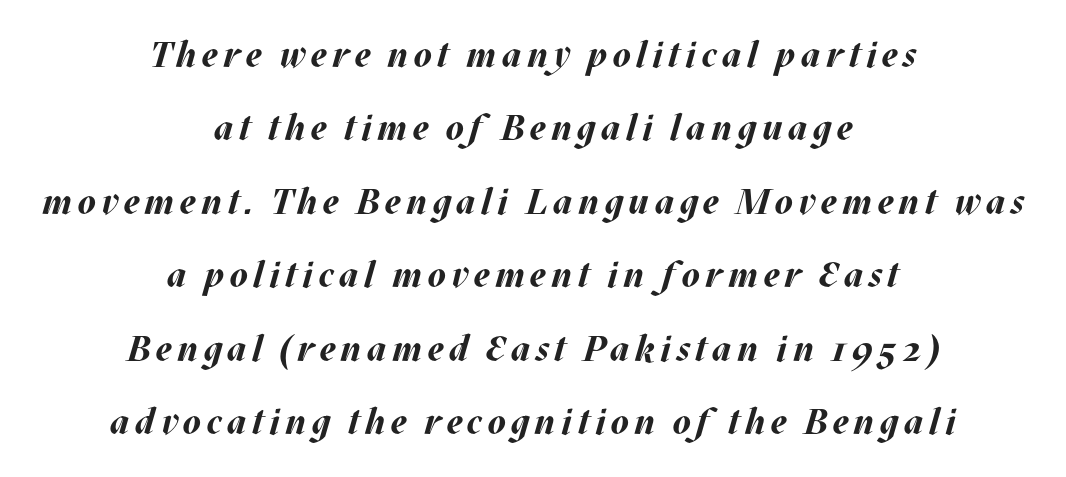
The image shows 36 px bold type, italic (leaning right); set centered, loose line spacing (2.04x), not underlined; medium stroke contrast and a large x-height.
